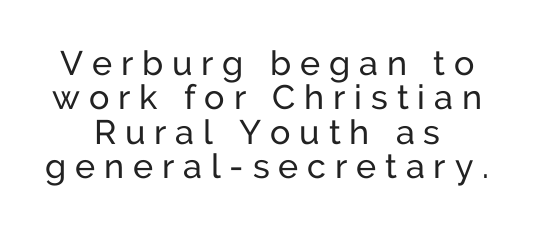
{"serif": "no", "italic": "no", "bold": "no", "weight": "regular", "width": "normal", "stroke_contrast": "low", "x_height": "medium", "monospaced": "no", "underline": "no", "align": "center", "line_spacing": "tight", "line_spacing_ratio": 1.01, "letter_spacing": "wide", "letter_spacing_em": 0.26, "glyph_px": 34}
